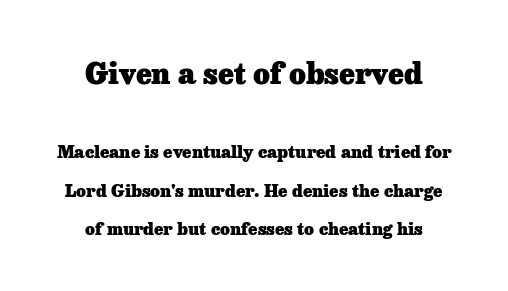
Q: Is the text bold? A: Yes.
Q: Is the text italic (slanted)? A: No, it is upright.
Q: Is the typeface a serif or a sans-serif typeface? A: Serif.
Q: Is the text underlined? A: No.
Q: How is the paragraph aligned? A: Centered.
Q: Is the spacing between letters normal or unusually wide? A: Normal.
Q: Is the spacing between lines tight, normal or loose? A: Loose.
Q: Which block of text is set in a larger size, the first (top) or the second (bottom)? A: The first (top) one.
Q: Width (condensed, normal, or wide)? A: Normal.
Q: Stroke contrast? A: Low.
Q: x-height? A: Medium.
Q: Monospaced? A: No.
